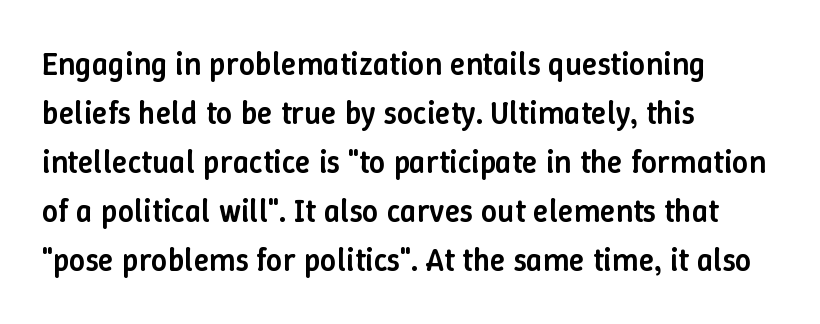
The image shows 32 px semibold type, upright; set left-aligned, normal line spacing (1.53x), normal letter spacing, not underlined; low stroke contrast and a medium x-height.
